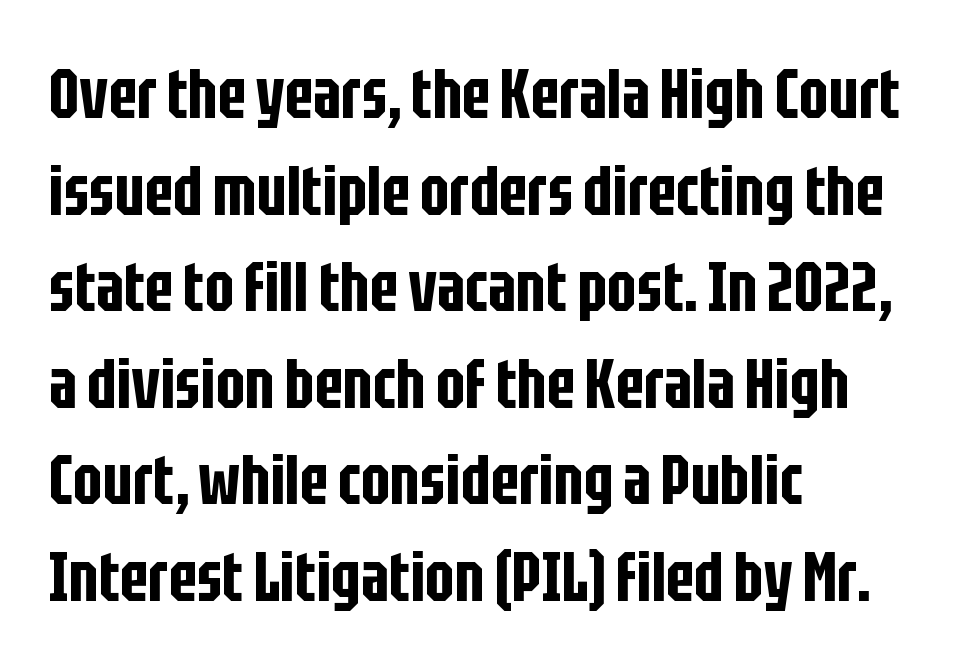
Tracking here is standard; glyphs follow each other at the usual distance. Do the letters lean? They stand straight. The passage shown is typed in a proportional face where columns would drift. Line starts are locked; line ends wander. Any mark beneath the type? The region is blank. A normal amount of white space separates one row of letters from the next.
